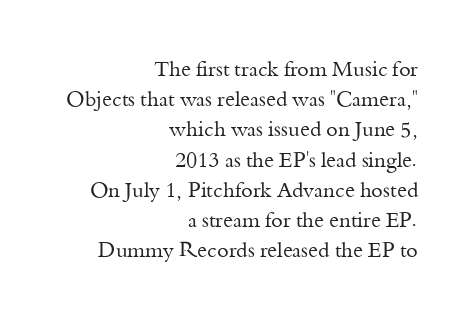
{"italic": "no", "bold": "no", "underline": "no", "align": "right", "line_spacing": "normal", "line_spacing_ratio": 1.44, "letter_spacing": "normal", "letter_spacing_em": 0.0, "glyph_px": 21}
